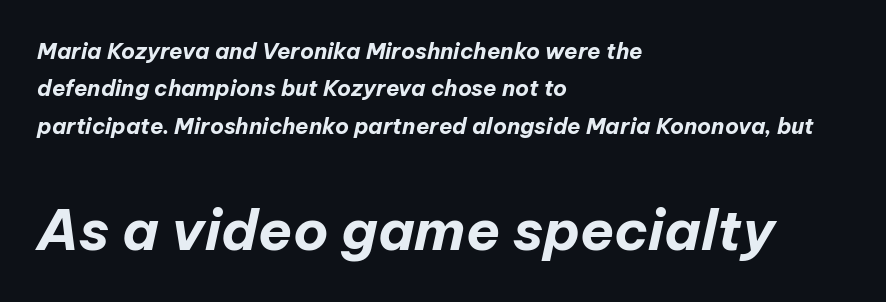
Q: Is the text bold? A: Yes.
Q: Is the text italic (slanted)? A: Yes, it leans right by about 12 degrees.
Q: Is the text underlined? A: No.
Q: How is the paragraph aligned? A: Left-aligned.
Q: Is the spacing between letters normal or unusually wide? A: Normal.
Q: Is the spacing between lines tight, normal or loose? A: Normal.
Q: Which block of text is set in a larger size, the first (top) or the second (bottom)? A: The second (bottom) one.
Q: Width (condensed, normal, or wide)? A: Normal.
Q: Stroke contrast? A: Low.
Q: x-height? A: Medium.
Q: Monospaced? A: No.
